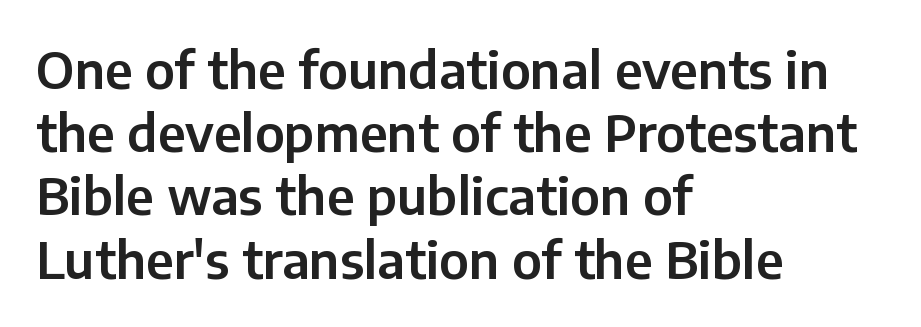
The image shows 51 px sans-serif type, upright; set left-aligned, line spacing 1.24x, normal letter spacing, not underlined; low stroke contrast and a medium x-height.
